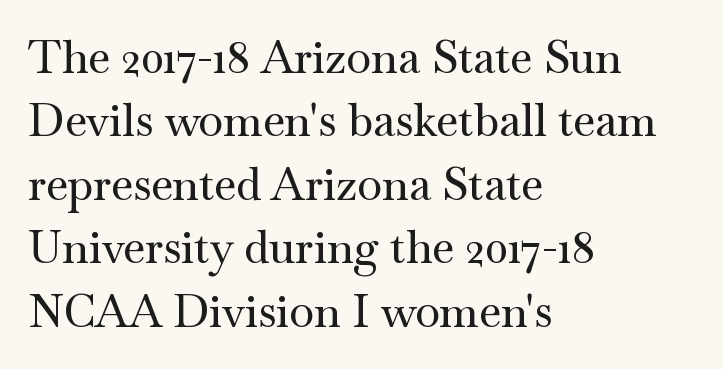
The face used here is rendered with its standard letterfit. The type family on display is of the serif kind. Teacher's note: observe the even left margin — that is flush-left alignment. Italic: no, the glyphs are upright roman. Think of a printed novel: that variable character pitch is what you see here. Each row of text sits above clean, open space.
